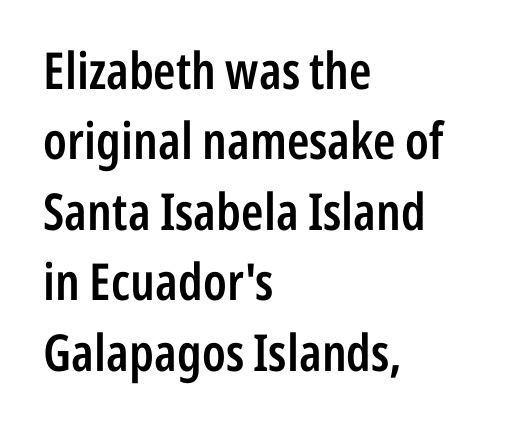
Q: Is the text bold? A: Semi-bold.
Q: Is the text italic (slanted)? A: No, it is upright.
Q: Is the typeface a serif or a sans-serif typeface? A: Sans-serif.
Q: Is the text underlined? A: No.
Q: How is the paragraph aligned? A: Left-aligned.
Q: Is the spacing between letters normal or unusually wide? A: Normal.
Q: Is the spacing between lines tight, normal or loose? A: Normal.
Q: Width (condensed, normal, or wide)? A: Condensed.
Q: Stroke contrast? A: Low.
Q: x-height? A: Medium.
Q: Monospaced? A: No.
